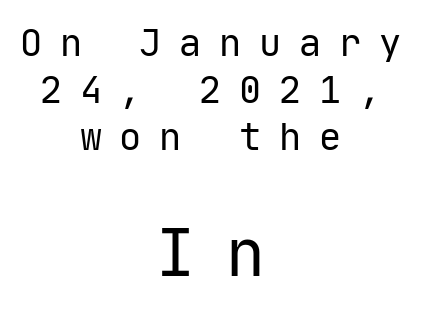
The image shows 65 px regular-weight sans-serif type, upright, monospaced; set centered, normal line spacing (1.27x), unusually wide letter spacing (+0.48 em), not underlined; the second (bottom) block is 1.76x larger; low stroke contrast and a medium x-height.
